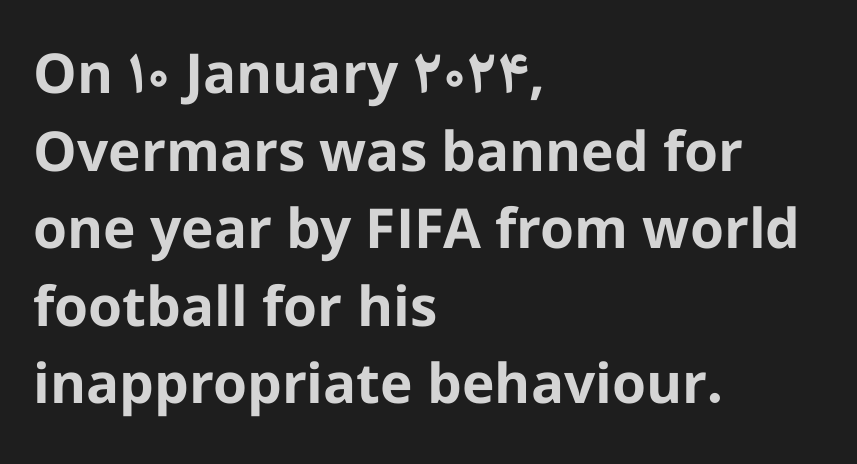
A typesetter would call this zero additional tracking. Nobody drew a line under any word here. Bold? Absolutely — the strokes are thick and heavy. Do the characters align in a grid? No, the font is proportional. Typographically, this falls in the sans-serif category.
